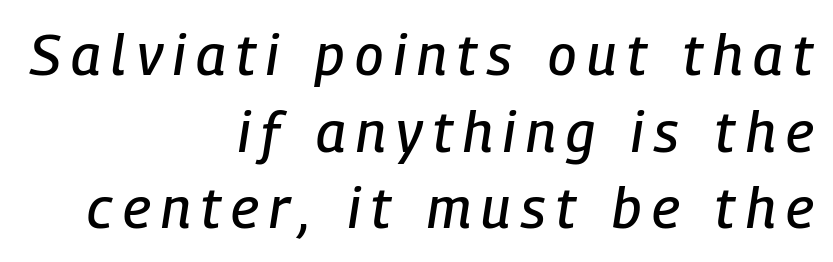
{"italic": "yes", "lean": "right", "slant_degrees": 9, "width": "condensed", "stroke_contrast": "low", "x_height": "medium", "monospaced": "no", "underline": "no", "align": "right", "line_spacing": "normal", "line_spacing_ratio": 1.37, "glyph_px": 56}
